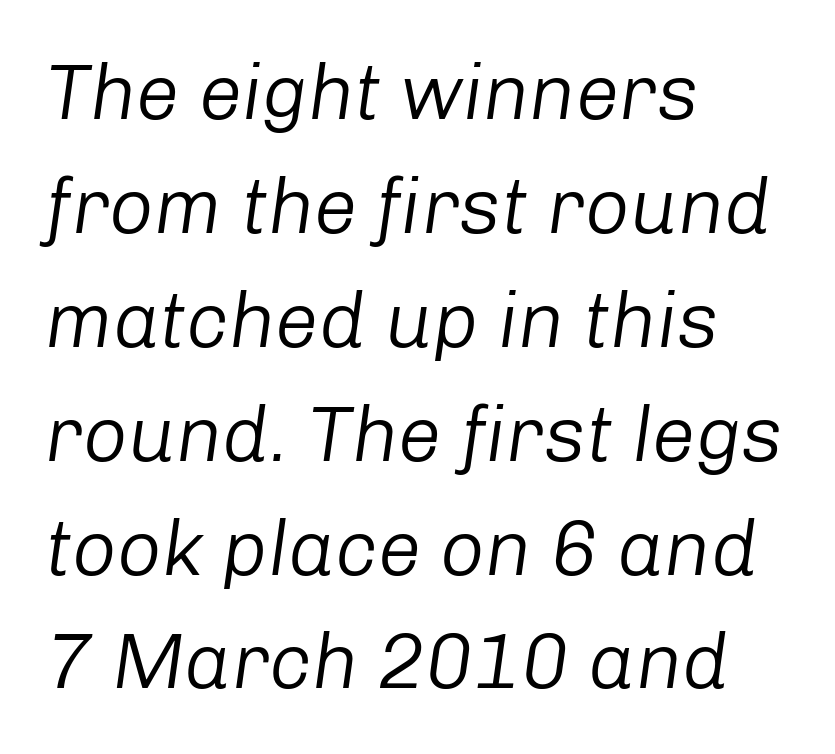
{"italic": "yes", "lean": "right", "slant_degrees": 8, "bold": "no", "weight": "regular", "width": "normal", "stroke_contrast": "low", "x_height": "medium", "monospaced": "no", "underline": "no", "align": "left", "line_spacing": "normal", "line_spacing_ratio": 1.46, "letter_spacing": "normal", "letter_spacing_em": 0.0, "glyph_px": 78}
